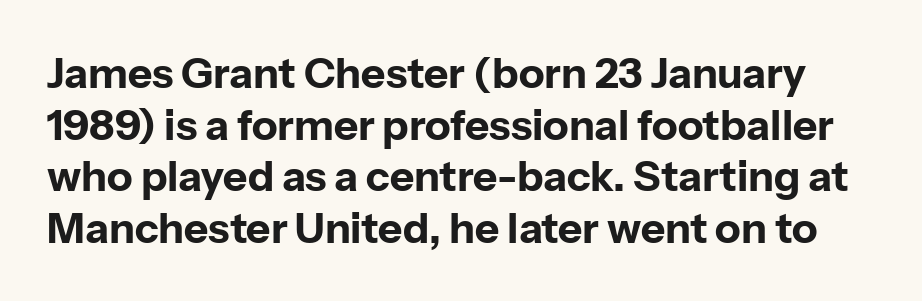
{"serif": "no", "italic": "no", "bold": "yes", "weight": "bold", "width": "normal", "stroke_contrast": "low", "x_height": "medium", "monospaced": "no", "underline": "no", "line_spacing_ratio": 1.23, "letter_spacing": "normal", "letter_spacing_em": 0.0, "glyph_px": 42}
